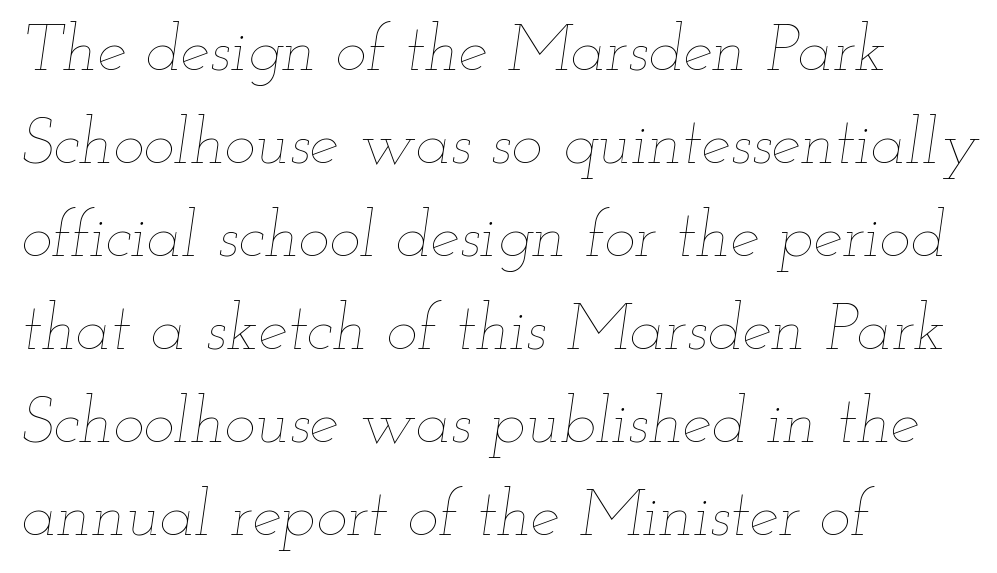
Q: Is the text bold? A: No.
Q: Is the text italic (slanted)? A: Yes, it leans right by about 12 degrees.
Q: Is the text underlined? A: No.
Q: How is the paragraph aligned? A: Left-aligned.
Q: Is the spacing between letters normal or unusually wide? A: Normal.
Q: Is the spacing between lines tight, normal or loose? A: Normal.
Q: Width (condensed, normal, or wide)? A: Wide.
Q: Stroke contrast? A: Low.
Q: x-height? A: Small.
Q: Monospaced? A: No.
